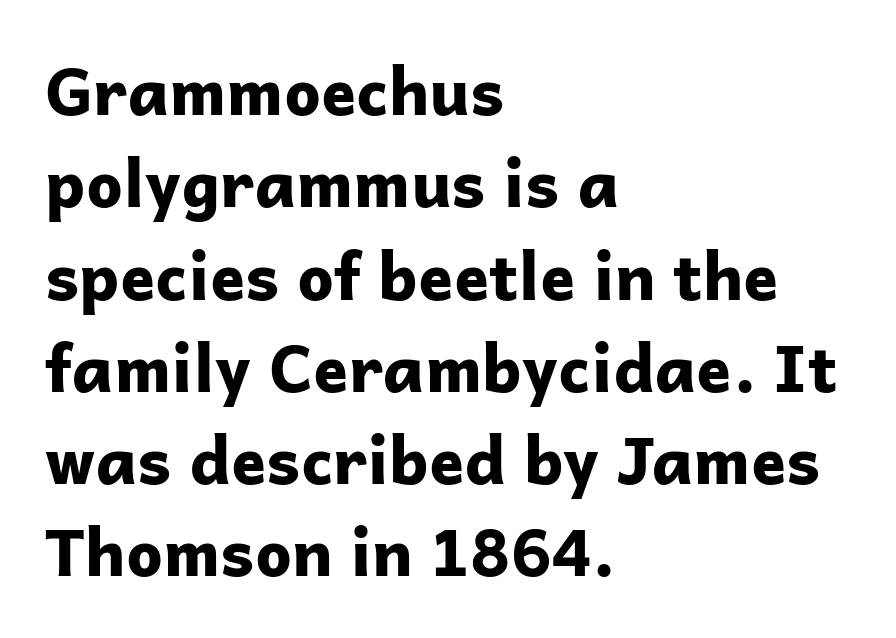
Between one letter and the next there's only the usual sliver of space. Line starts are locked; line ends wander. Do the letters lean? They stand straight. Emphasis by weight is at full strength: bold.
